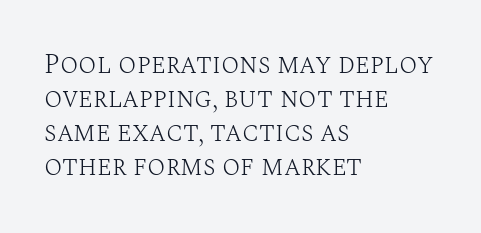
Q: Is the text bold? A: No.
Q: Is the text italic (slanted)? A: No, it is upright.
Q: Is the text underlined? A: No.
Q: How is the paragraph aligned? A: Left-aligned.
Q: Is the spacing between letters normal or unusually wide? A: Normal.
Q: Is the spacing between lines tight, normal or loose? A: Normal.
